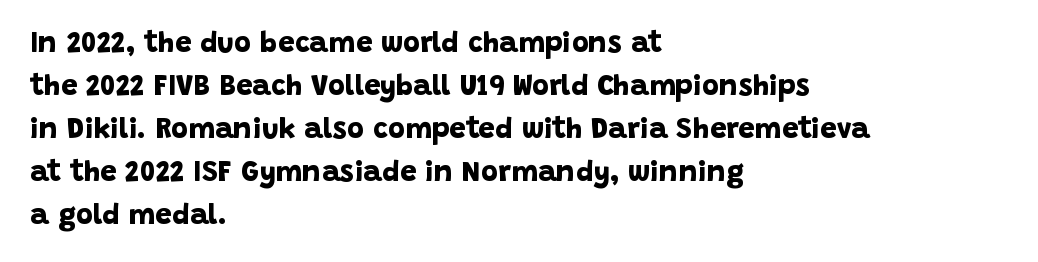
The image shows 29 px bold sans-serif type; set left-aligned, normal line spacing (1.48x), normal letter spacing, not underlined; low stroke contrast and a large x-height.
